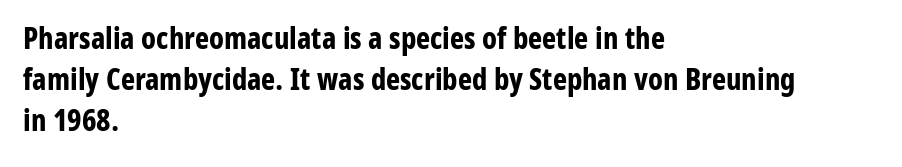
Q: Is the text bold? A: Yes.
Q: Is the text italic (slanted)? A: No, it is upright.
Q: Is the typeface a serif or a sans-serif typeface? A: Sans-serif.
Q: Is the text underlined? A: No.
Q: How is the paragraph aligned? A: Left-aligned.
Q: Is the spacing between letters normal or unusually wide? A: Normal.
Q: Is the spacing between lines tight, normal or loose? A: Normal.
Q: Width (condensed, normal, or wide)? A: Condensed.
Q: Stroke contrast? A: Low.
Q: x-height? A: Medium.
Q: Monospaced? A: No.
